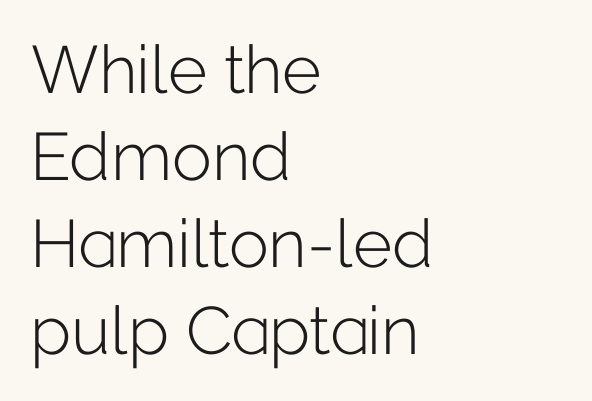
This sample has the flowing, uneven cadence of proportional lettering. A roman cut, with each character standing at attention. The paragraph shown leans on its left margin. Heaviness? Minimal to ordinary, like unemphasized prose. Compared with typical paragraphs, the rows here are spaced about the same. The glyphs in this specimen are sans serif.
